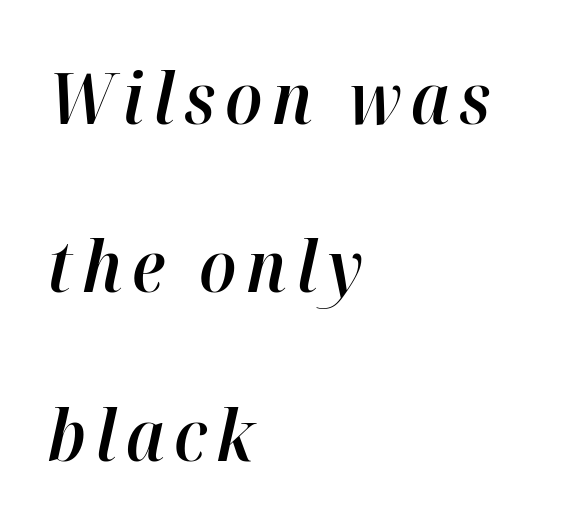
The typography opts for an oblique posture over an upright one. Which margin do the lines hug? The left one — the right edge is uneven. Each row of text sits above clean, open space. Rows of type keep a wide berth in the vertical direction. Character widths vary here, with narrow letters taking less room than wide ones.
